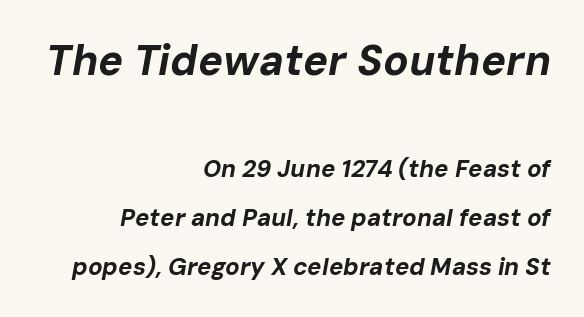
{"italic": "yes", "lean": "right", "slant_degrees": 10, "bold": "yes", "weight": "bold", "width": "normal", "stroke_contrast": "low", "x_height": "medium", "monospaced": "no", "underline": "no", "align": "right", "line_spacing": "loose", "line_spacing_ratio": 2.05, "letter_spacing": "normal", "letter_spacing_em": 0.0, "larger_block": "first", "size_ratio": 1.75, "glyph_px": 42}
